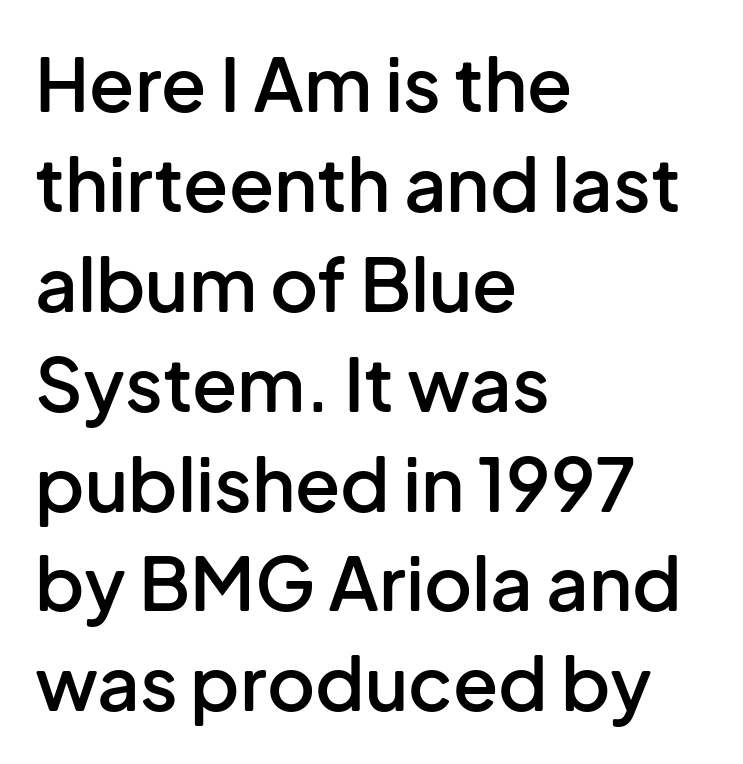
In terms of leading, this rendering sits right in the middle. The strokes are fattened partway — semibold, not bold. Short and long lines alike share a common starting point at left. Does the type have serifs? No, each stem ends abruptly. The tracking reads as untouched default to a designer's eye. Here the designer chose a conventional face with non-uniform glyph widths.
